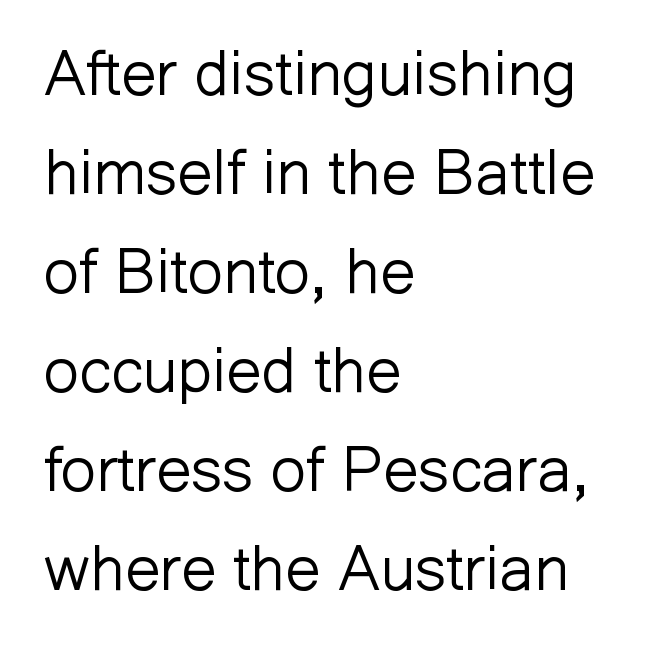
{"serif": "no", "italic": "no", "bold": "no", "weight": "light", "width": "normal", "stroke_contrast": "low", "x_height": "medium", "monospaced": "no", "underline": "no", "align": "left", "line_spacing": "normal", "line_spacing_ratio": 1.57, "letter_spacing": "normal", "letter_spacing_em": 0.0, "glyph_px": 63}
